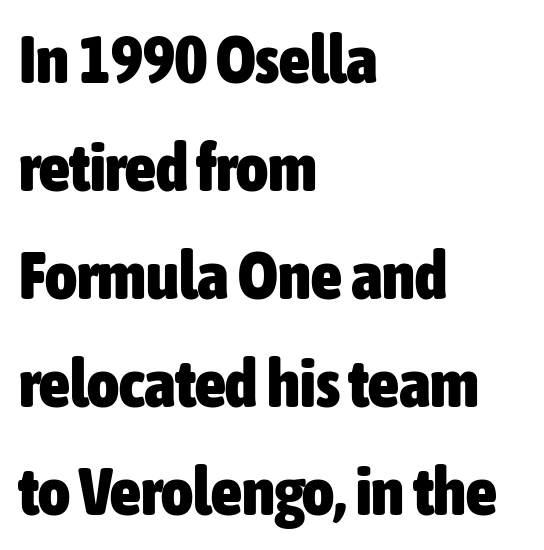
{"serif": "no", "italic": "no", "bold": "yes", "weight": "heavy", "width": "condensed", "stroke_contrast": "low", "x_height": "medium", "monospaced": "no", "underline": "no", "align": "left", "line_spacing": "normal", "line_spacing_ratio": 1.59, "letter_spacing": "normal", "letter_spacing_em": 0.0, "glyph_px": 68}
